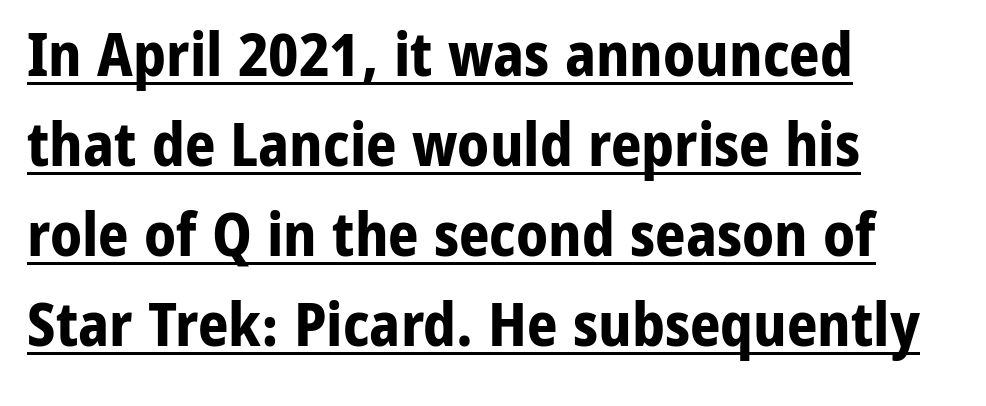
Q: Is the text bold? A: Yes.
Q: Is the text italic (slanted)? A: No, it is upright.
Q: Is the typeface a serif or a sans-serif typeface? A: Sans-serif.
Q: Is the text underlined? A: Yes.
Q: How is the paragraph aligned? A: Left-aligned.
Q: Is the spacing between letters normal or unusually wide? A: Normal.
Q: Is the spacing between lines tight, normal or loose? A: Normal.
Q: Width (condensed, normal, or wide)? A: Normal.
Q: Stroke contrast? A: Low.
Q: x-height? A: Medium.
Q: Monospaced? A: No.
